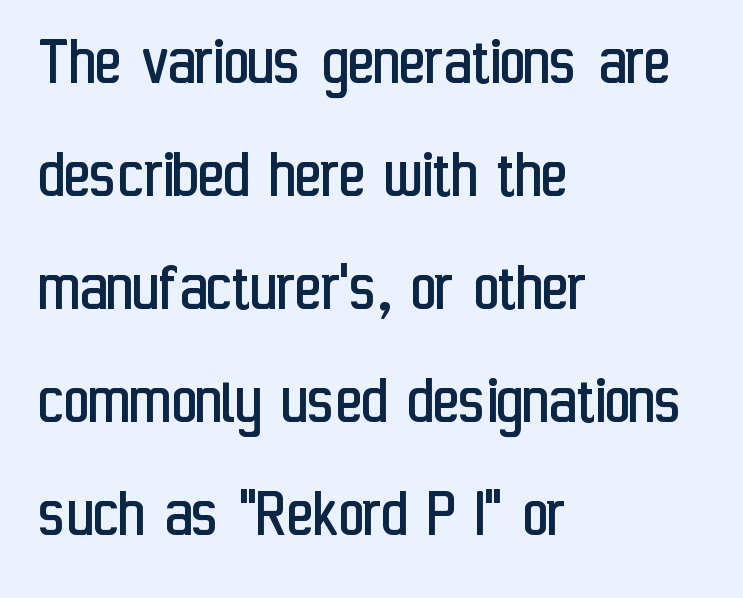
Q: Is the text bold? A: No.
Q: Is the text italic (slanted)? A: No, it is upright.
Q: Is the typeface a serif or a sans-serif typeface? A: Sans-serif.
Q: Is the text underlined? A: No.
Q: How is the paragraph aligned? A: Left-aligned.
Q: Is the spacing between letters normal or unusually wide? A: Normal.
Q: Is the spacing between lines tight, normal or loose? A: Normal.
Q: Width (condensed, normal, or wide)? A: Condensed.
Q: Stroke contrast? A: Low.
Q: x-height? A: Medium.
Q: Monospaced? A: No.
